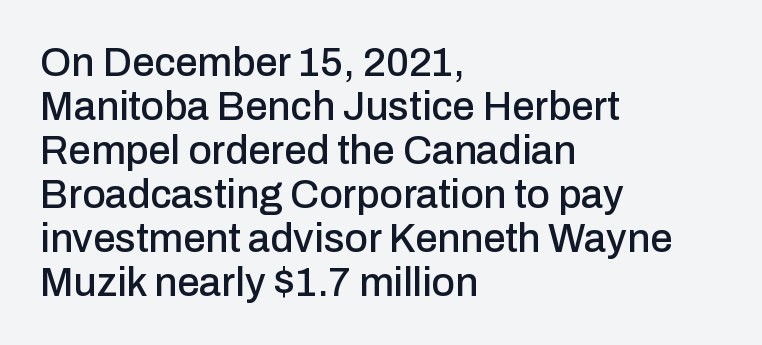
No feet cap the strokes, marking this as sans-serif type. This sample uses an upright cut, with every glyph sitting square on the baseline. Very little white space separates one row of letters from the next. This rendering leaves character spacing at its baseline value. The setting favours the left margin, as ordinary paragraphs usually do. Underline: absent.
